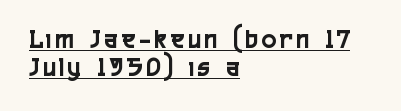
Has an underline been added? It has. Quick note: interline space is minimal. The font's upright variant was chosen for this text. Alignment: flush left.
